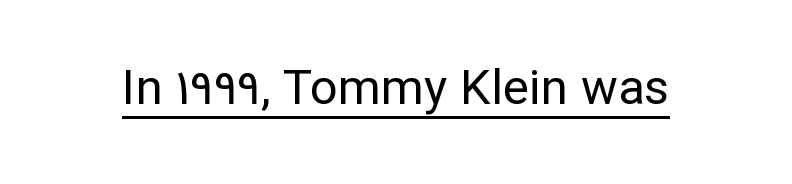
{"serif": "no", "italic": "no", "bold": "no", "weight": "regular", "width": "normal", "stroke_contrast": "low", "x_height": "medium", "monospaced": "no", "underline": "yes", "letter_spacing": "normal", "letter_spacing_em": 0.0, "glyph_px": 49}
